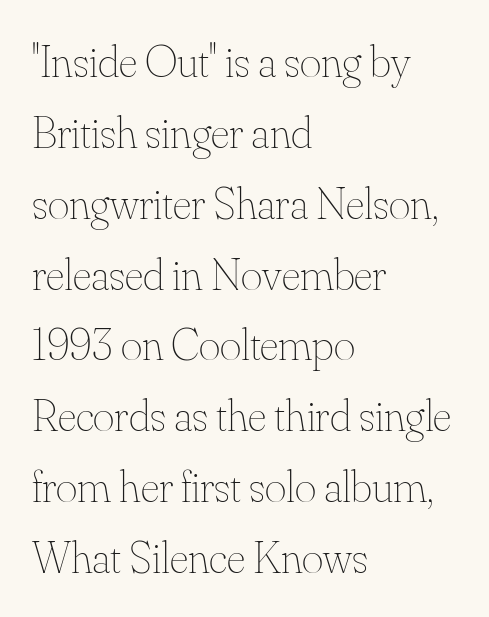
The image shows 46 px thin type, upright; set left-aligned, normal line spacing (1.54x), normal letter spacing, not underlined; medium stroke contrast and a small x-height.
